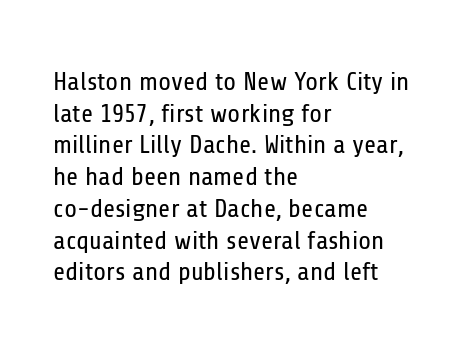
The image shows 26 px text type, upright; set left-aligned, line spacing 1.22x, normal letter spacing, not underlined.
